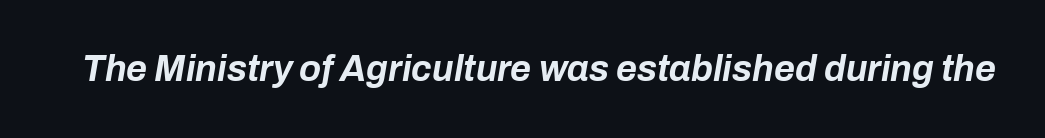
Q: Is the text bold? A: Yes.
Q: Is the text italic (slanted)? A: Yes, it leans right by about 10 degrees.
Q: Is the text underlined? A: No.
Q: Is the spacing between letters normal or unusually wide? A: Normal.
Q: Width (condensed, normal, or wide)? A: Normal.
Q: Stroke contrast? A: Low.
Q: x-height? A: Medium.
Q: Monospaced? A: No.
